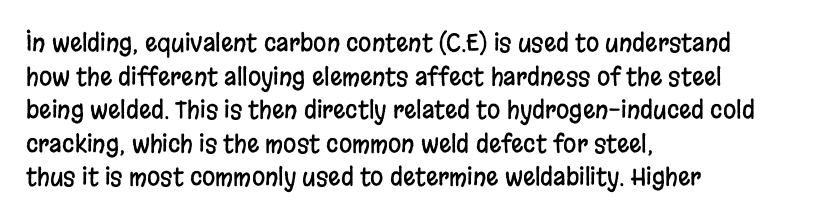
{"italic": "no", "underline": "no", "align": "left", "line_spacing": "normal", "line_spacing_ratio": 1.4, "letter_spacing": "normal", "letter_spacing_em": 0.0, "glyph_px": 24}
